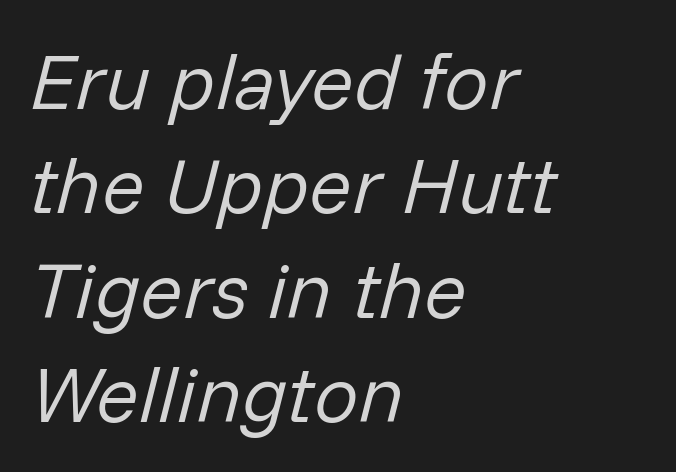
The image shows 79 px regular-weight type, italic (leaning right); set left-aligned, normal line spacing (1.32x), normal letter spacing, not underlined; low stroke contrast and a medium x-height.
